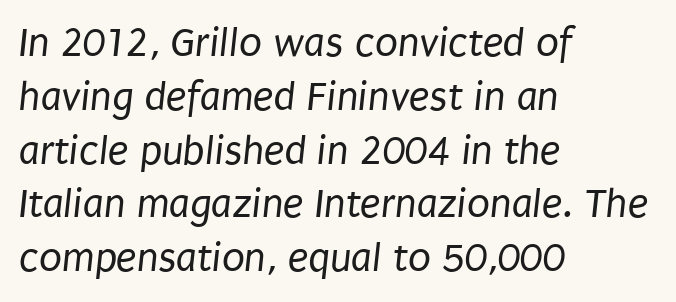
The image shows 42 px regular-weight, condensed sans-serif type; set left-aligned, normal line spacing (1.28x), normal letter spacing, not underlined; low stroke contrast and a large x-height.
